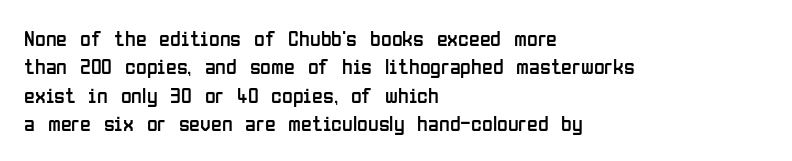
Rule under the text: the space is simply empty. Honestly, the letter spacing is just normal — you wouldn't notice it. The font's upright variant was chosen for this text. The strokes are not fattened; the text isn't bold. Layout note: lines flush left. The designer left line spacing at the default.
